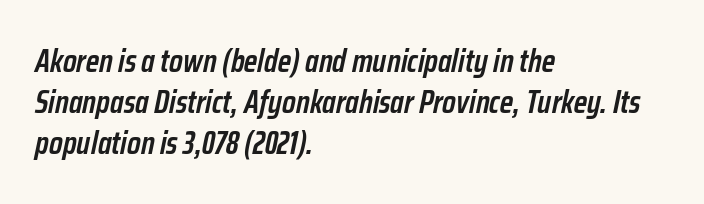
The image shows 32 px semibold, condensed type, italic (leaning right); set left-aligned, normal line spacing (1.28x), normal letter spacing, not underlined; low stroke contrast and a medium x-height.
